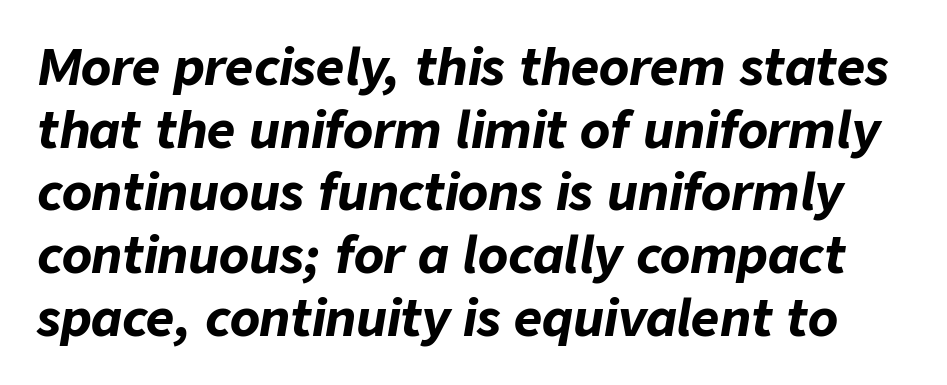
{"italic": "yes", "lean": "right", "slant_degrees": 9, "bold": "yes", "weight": "bold", "width": "normal", "stroke_contrast": "low", "x_height": "medium", "monospaced": "no", "underline": "no", "line_spacing": "normal", "line_spacing_ratio": 1.28, "letter_spacing": "normal", "letter_spacing_em": 0.0, "glyph_px": 49}
